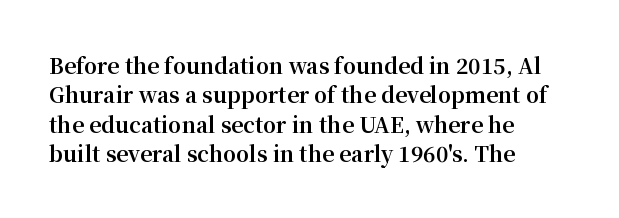
{"italic": "no", "bold": "yes", "underline": "no", "align": "left", "line_spacing": "normal", "line_spacing_ratio": 1.4, "letter_spacing": "normal", "letter_spacing_em": 0.0, "glyph_px": 21}
